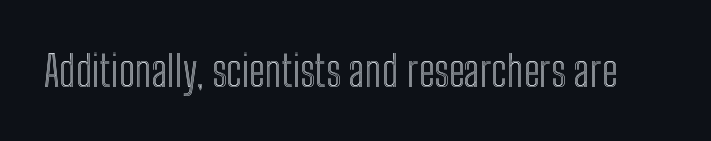
The image shows 43 px condensed type, upright; set normal letter spacing, not underlined; a medium x-height.
